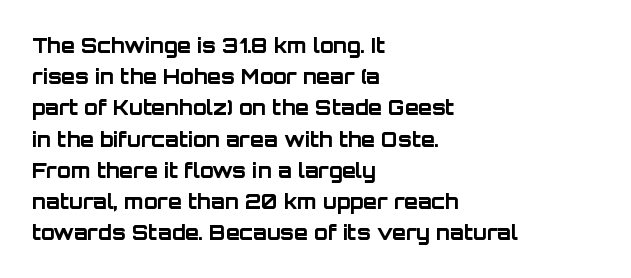
Beneath every word, the page is bare. The letterforms sit shoulder to shoulder at normal distance. The typesetter chose a ragged-right arrangement here. What weight is shown? A full bold with thick strokes.
